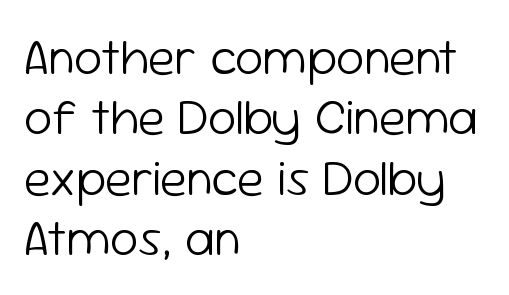
Q: Is the text bold? A: No.
Q: Is the text italic (slanted)? A: No, it is upright.
Q: Is the typeface a serif or a sans-serif typeface? A: Sans-serif.
Q: Is the text underlined? A: No.
Q: How is the paragraph aligned? A: Left-aligned.
Q: Is the spacing between letters normal or unusually wide? A: Normal.
Q: Width (condensed, normal, or wide)? A: Normal.
Q: Stroke contrast? A: Low.
Q: x-height? A: Medium.
Q: Monospaced? A: No.
